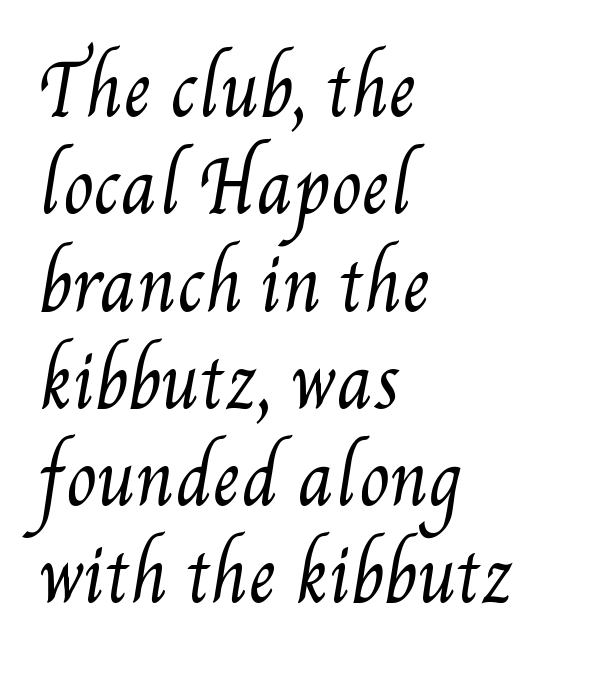
Q: Is the text bold? A: No.
Q: Is the text underlined? A: No.
Q: How is the paragraph aligned? A: Left-aligned.
Q: Is the spacing between letters normal or unusually wide? A: Normal.
Q: Is the spacing between lines tight, normal or loose? A: Normal.
Q: Width (condensed, normal, or wide)? A: Condensed.
Q: Stroke contrast? A: Medium.
Q: x-height? A: Small.
Q: Monospaced? A: No.
